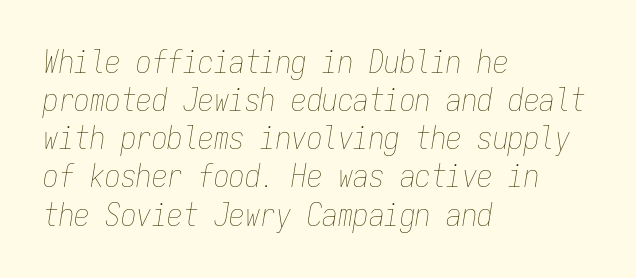
{"italic": "yes", "lean": "right", "slant_degrees": 9, "bold": "no", "weight": "thin", "width": "condensed", "stroke_contrast": "low", "x_height": "medium", "monospaced": "yes", "underline": "no", "align": "left", "line_spacing_ratio": 1.23, "letter_spacing": "normal", "letter_spacing_em": 0.0, "glyph_px": 31}
